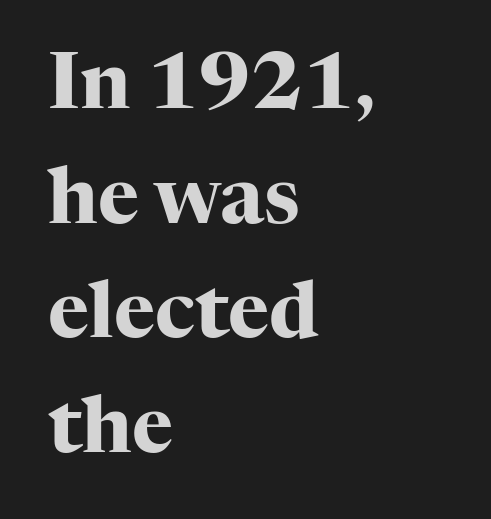
Q: Is the text bold? A: Yes.
Q: Is the text italic (slanted)? A: No, it is upright.
Q: Is the typeface a serif or a sans-serif typeface? A: Serif.
Q: Is the text underlined? A: No.
Q: How is the paragraph aligned? A: Left-aligned.
Q: Is the spacing between letters normal or unusually wide? A: Normal.
Q: Is the spacing between lines tight, normal or loose? A: Normal.
Q: Width (condensed, normal, or wide)? A: Normal.
Q: Stroke contrast? A: High.
Q: x-height? A: Medium.
Q: Monospaced? A: No.
